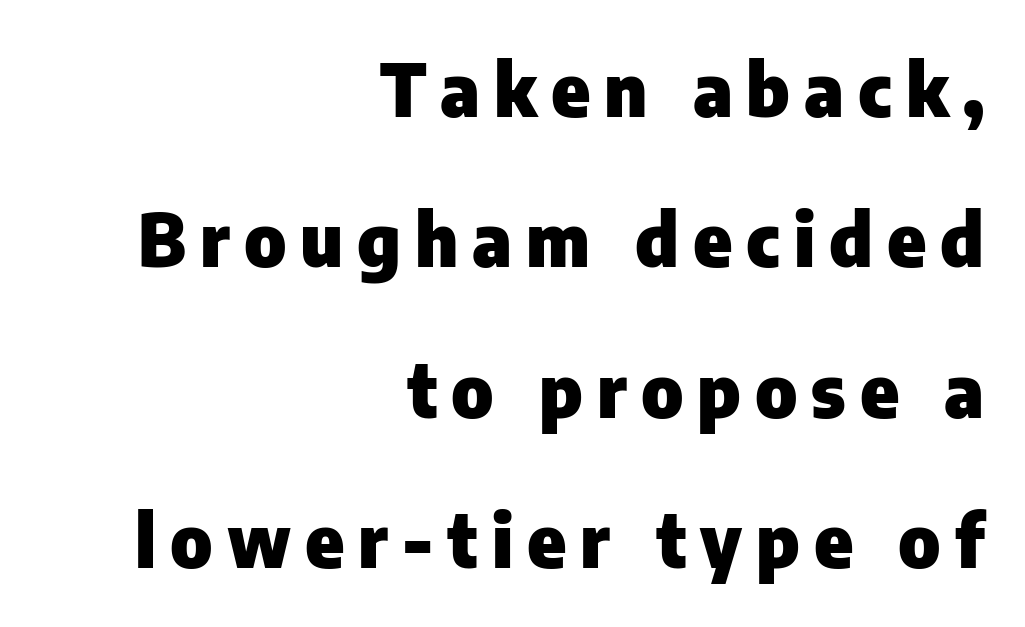
The image shows 73 px heavy sans-serif type, upright; set right-aligned, loose line spacing (2.06x), not underlined; low stroke contrast and a medium x-height.
